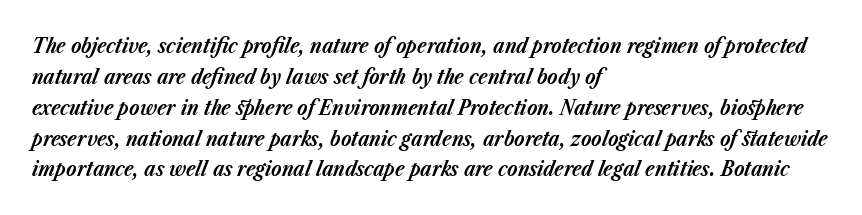
The image shows 21 px bold type, italic (leaning right); set left-aligned, normal line spacing (1.47x), normal letter spacing, not underlined.
